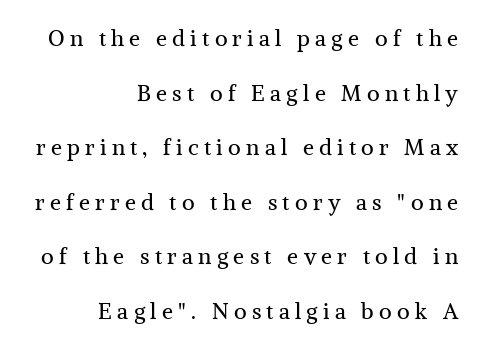
Ascenders rise straight up at ninety degrees. This sample uses expanded letter spacing, leaving extra air between glyphs. Each new line begins a long way beneath the previous one. Line ends are locked; line starts wander. A bare baseline throughout the passage.
